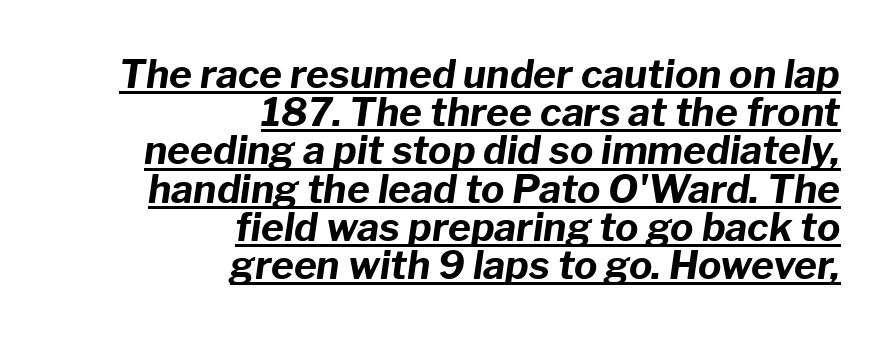
Q: Is the text bold? A: Yes.
Q: Is the text italic (slanted)? A: Yes, it leans right by about 8 degrees.
Q: Is the text underlined? A: Yes.
Q: How is the paragraph aligned? A: Right-aligned.
Q: Is the spacing between letters normal or unusually wide? A: Normal.
Q: Is the spacing between lines tight, normal or loose? A: Tight.
Q: Width (condensed, normal, or wide)? A: Normal.
Q: Stroke contrast? A: Low.
Q: x-height? A: Medium.
Q: Monospaced? A: No.
